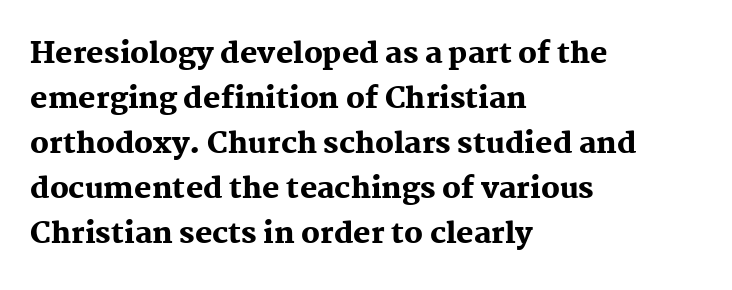
Just letters on the line, the space beneath them empty. Rendered with straight, roman letterforms. A typesetter would call this proportional, since set widths differ per character. This rendering employs a face with finishing strokes, i.e., a serif.
